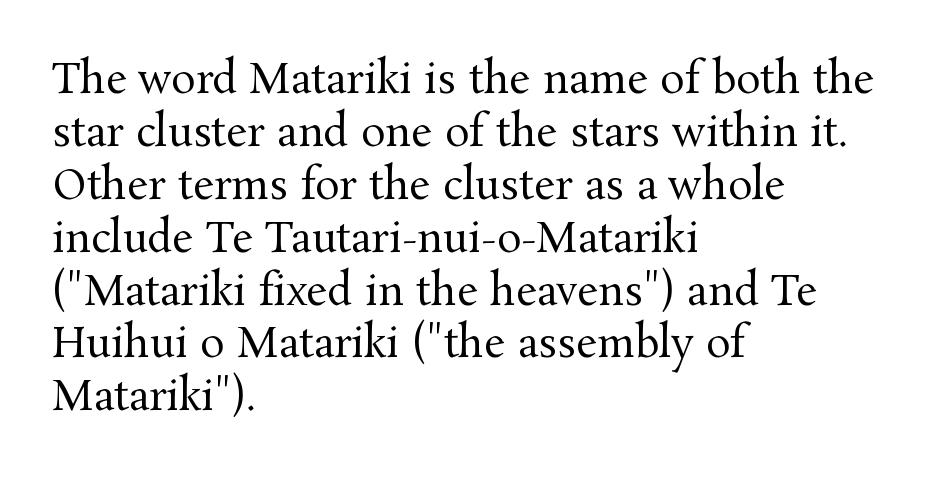
Q: Is the text bold? A: No.
Q: Is the text italic (slanted)? A: No, it is upright.
Q: Is the typeface a serif or a sans-serif typeface? A: Serif.
Q: Is the text underlined? A: No.
Q: How is the paragraph aligned? A: Left-aligned.
Q: Is the spacing between letters normal or unusually wide? A: Normal.
Q: Is the spacing between lines tight, normal or loose? A: Normal.
Q: Width (condensed, normal, or wide)? A: Normal.
Q: Stroke contrast? A: Medium.
Q: x-height? A: Medium.
Q: Monospaced? A: No.
